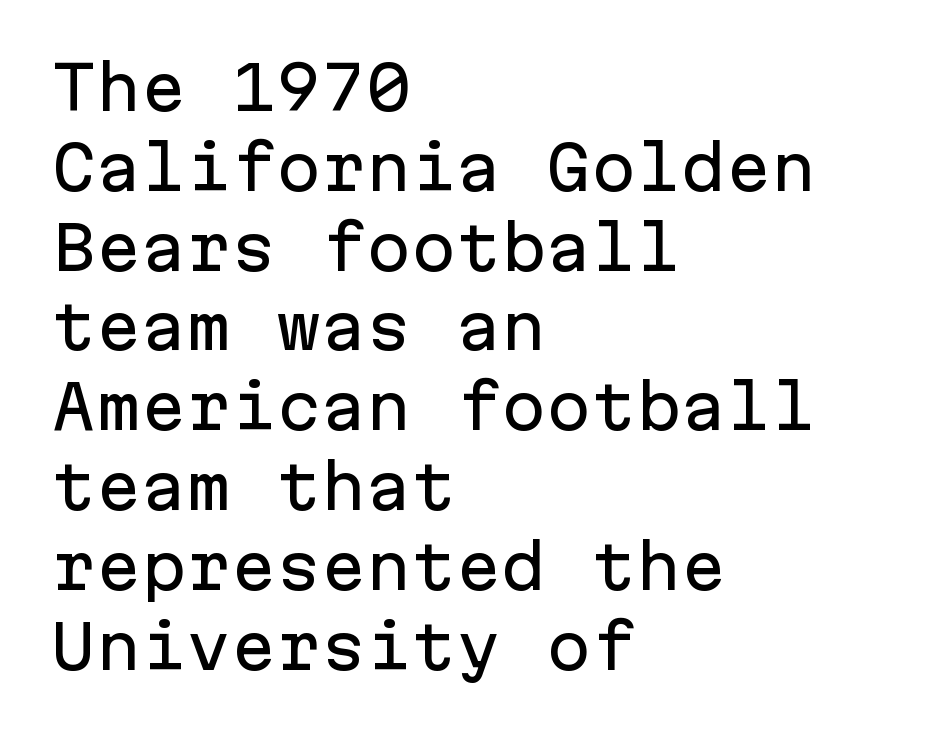
{"serif": "no", "italic": "no", "width": "normal", "stroke_contrast": "low", "x_height": "medium", "monospaced": "yes", "underline": "no", "align": "left", "line_spacing": "normal", "line_spacing_ratio": 1.33, "letter_spacing": "normal", "letter_spacing_em": 0.0, "glyph_px": 60}
